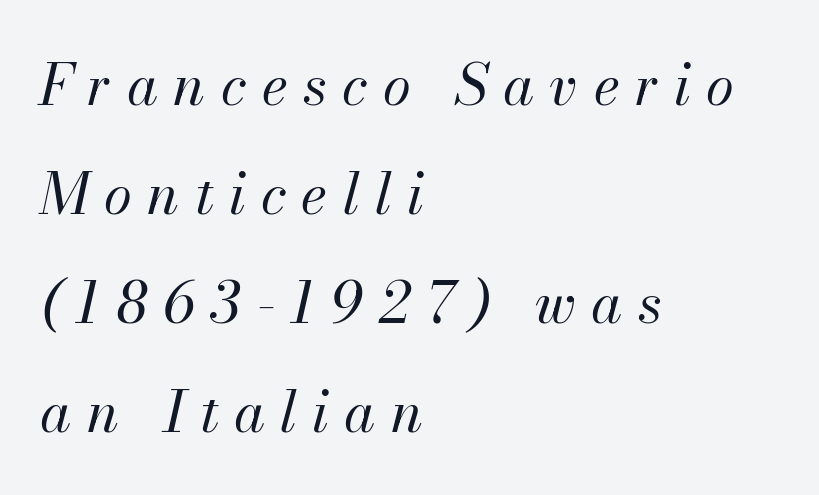
Summary of weight: not heavy and not bold. These lines are set flush left with a ragged right edge. Think of a printed novel: that variable character pitch is what you see here. Characters follow at a spacing far wider than the type designer built in. A bare baseline throughout the passage.
